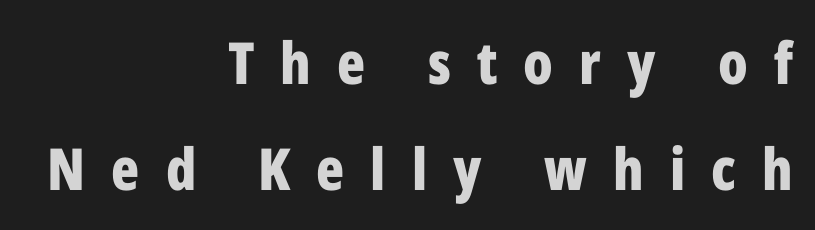
{"serif": "no", "italic": "no", "bold": "yes", "weight": "bold", "width": "condensed", "stroke_contrast": "low", "x_height": "medium", "monospaced": "no", "underline": "no", "align": "right", "line_spacing_ratio": 1.83, "letter_spacing": "wide", "letter_spacing_em": 0.45, "glyph_px": 58}
